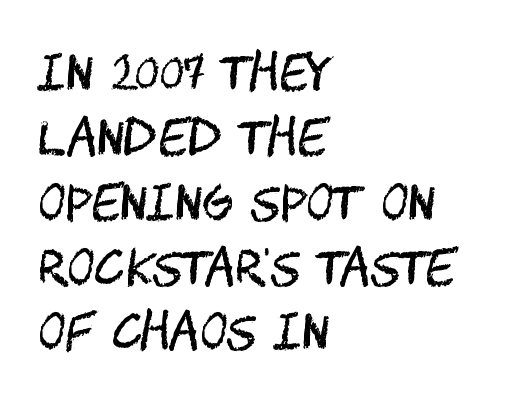
The image shows 47 px regular-weight, condensed sans-serif type, upright; set left-aligned, normal line spacing (1.38x), normal letter spacing, not underlined; medium stroke contrast and a large x-height.
